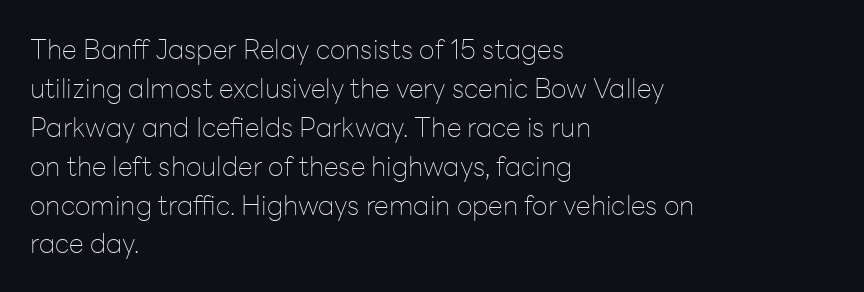
The image shows 27 px text type, upright; set left-aligned, normal line spacing (1.44x), normal letter spacing, not underlined.
